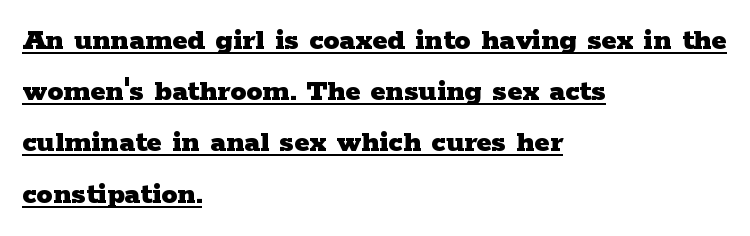
{"serif": "yes", "italic": "no", "bold": "yes", "weight": "heavy", "width": "wide", "stroke_contrast": "low", "x_height": "medium", "monospaced": "no", "underline": "yes", "align": "left", "line_spacing": "normal", "line_spacing_ratio": 1.6, "letter_spacing": "normal", "letter_spacing_em": 0.0, "glyph_px": 32}
